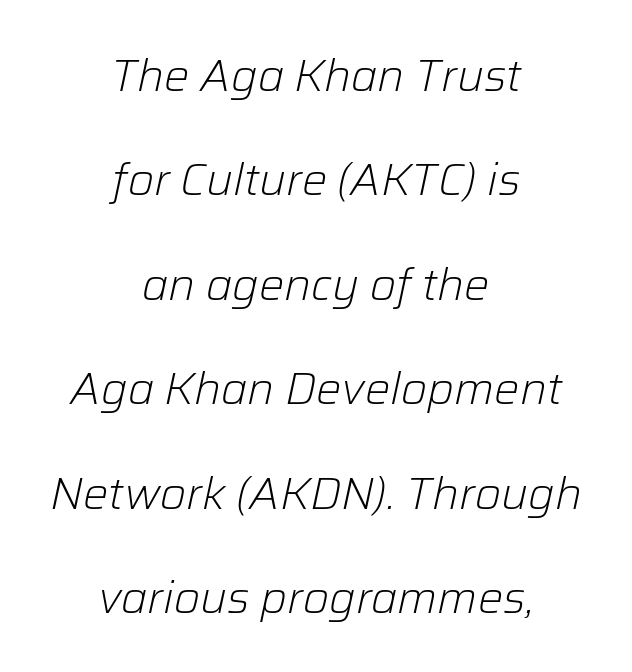
Q: Is the text bold? A: No.
Q: Is the text italic (slanted)? A: Yes, it leans right by about 12 degrees.
Q: Is the text underlined? A: No.
Q: How is the paragraph aligned? A: Centered.
Q: Is the spacing between letters normal or unusually wide? A: Normal.
Q: Is the spacing between lines tight, normal or loose? A: Loose.
Q: Width (condensed, normal, or wide)? A: Normal.
Q: Stroke contrast? A: Low.
Q: x-height? A: Medium.
Q: Monospaced? A: No.
